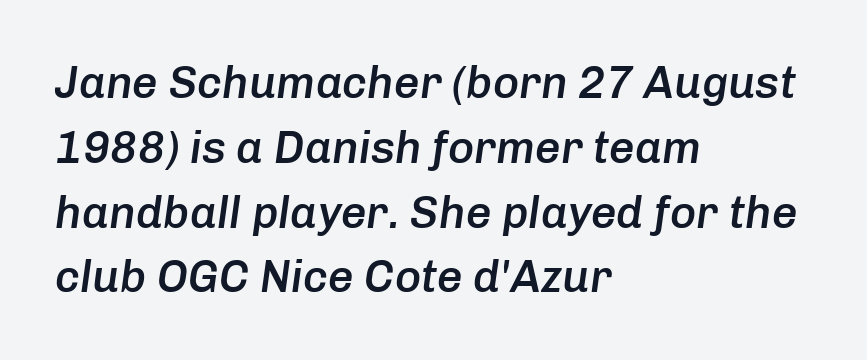
The rag falls on the right side of this text block. No word sits above an underline. Weight check: semibold — heavier than regular, not quite bold. These lines are rendered in a variable-pitch font. Every character sits at an angle, as italics do. Leading matches the norm, producing a regular column.
